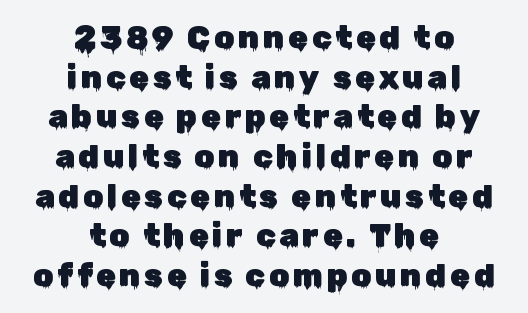
Q: Is the text italic (slanted)? A: No, it is upright.
Q: Is the typeface a serif or a sans-serif typeface? A: Sans-serif.
Q: Is the text underlined? A: No.
Q: How is the paragraph aligned? A: Centered.
Q: Width (condensed, normal, or wide)? A: Normal.
Q: Stroke contrast? A: Low.
Q: x-height? A: Medium.
Q: Monospaced? A: No.
